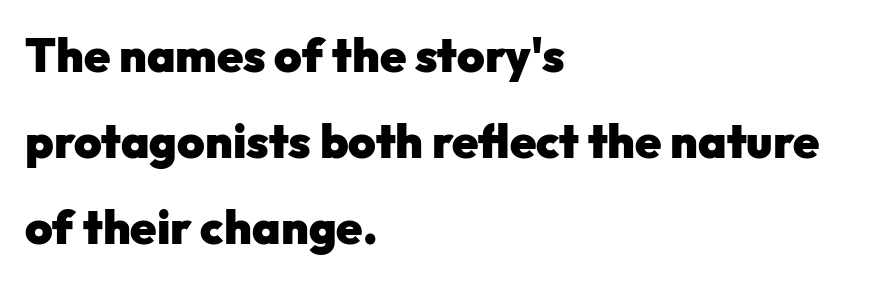
The image shows 47 px heavy sans-serif type, upright; set left-aligned, line spacing 1.83x, normal letter spacing, not underlined; low stroke contrast and a medium x-height.
